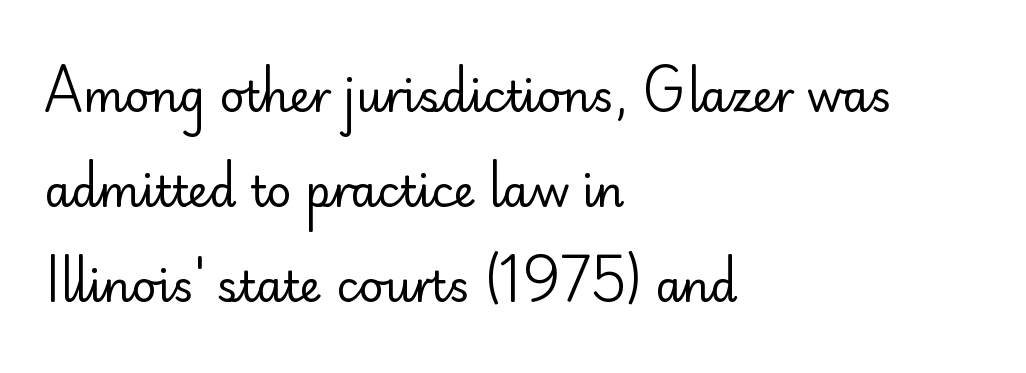
{"serif": "no", "italic": "no", "bold": "no", "weight": "regular", "width": "normal", "stroke_contrast": "low", "x_height": "small", "monospaced": "no", "underline": "no", "align": "left", "line_spacing": "loose", "line_spacing_ratio": 2.21, "letter_spacing": "normal", "letter_spacing_em": 0.0, "glyph_px": 43}
